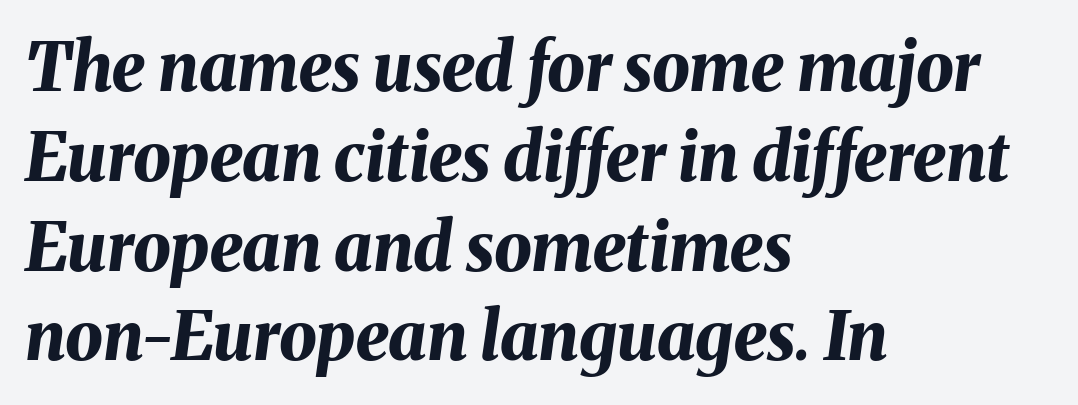
These lines are rendered in a variable-pitch font. How are the letters spaced? Ordinarily, with no added tracking. The typesetter chose a ragged-right arrangement here. Characters are canted at an angle relative to the baseline's perpendicular. Line spacing here is normal. The space directly below the letters is spotless.
